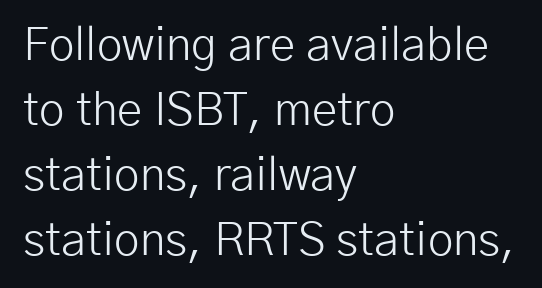
The letters advance in unequal steps, a hallmark of proportional type. This is roman type, the default non-slanted kind. The passage shown is typeset with a sans-serif family. The strokes are not fattened; the text isn't bold.
